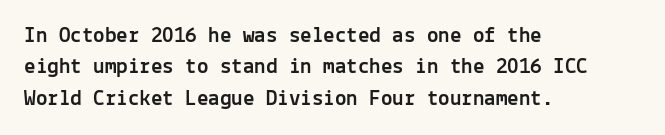
{"italic": "no", "underline": "no", "align": "left", "line_spacing": "normal", "line_spacing_ratio": 1.36, "letter_spacing": "normal", "letter_spacing_em": 0.0, "glyph_px": 23}
